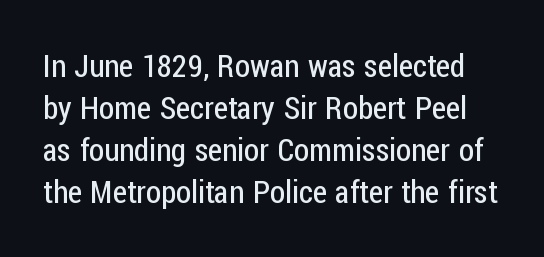
The image shows 31 px regular-weight, condensed sans-serif type, upright; set normal line spacing (1.36x), normal letter spacing, not underlined; low stroke contrast and a medium x-height.
